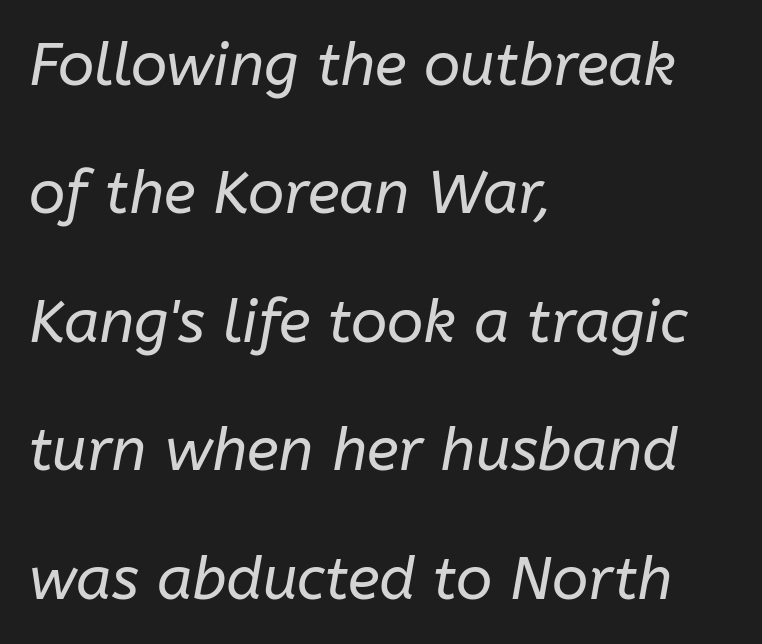
The vertical gap from one line to the next is large. Spacing verdict: proportional, widths tailored to each character. No chunkiness to these letters — they're not bold. This rendering leaves character spacing at its baseline value.
